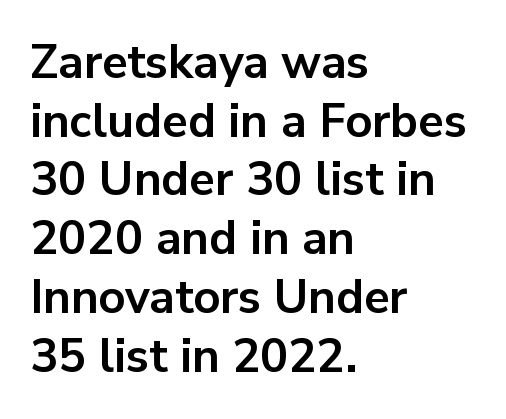
The image shows 47 px bold sans-serif type, upright; set left-aligned, normal line spacing (1.25x), normal letter spacing, not underlined; low stroke contrast and a medium x-height.
